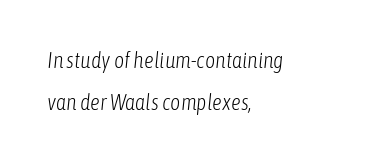
{"italic": "yes", "lean": "right", "slant_degrees": 6, "bold": "no", "underline": "no", "align": "left", "line_spacing_ratio": 1.89, "letter_spacing": "normal", "letter_spacing_em": 0.0, "glyph_px": 22}
